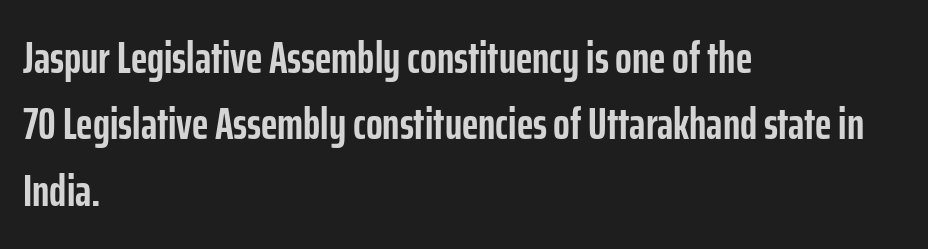
{"serif": "no", "italic": "no", "bold": "yes", "weight": "semibold", "width": "condensed", "stroke_contrast": "low", "x_height": "medium", "monospaced": "no", "underline": "no", "align": "left", "line_spacing": "normal", "line_spacing_ratio": 1.51, "letter_spacing": "normal", "letter_spacing_em": 0.0, "glyph_px": 44}
